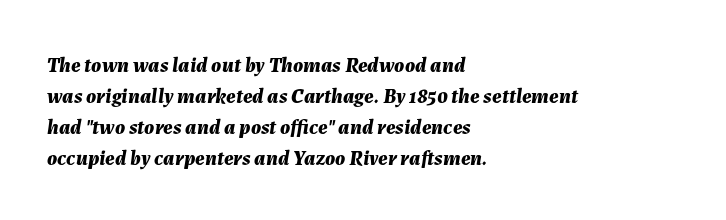
Q: Is the text bold? A: Yes.
Q: Is the text italic (slanted)? A: Yes, it leans right by about 7 degrees.
Q: Is the text underlined? A: No.
Q: How is the paragraph aligned? A: Left-aligned.
Q: Is the spacing between letters normal or unusually wide? A: Normal.
Q: Is the spacing between lines tight, normal or loose? A: Normal.
